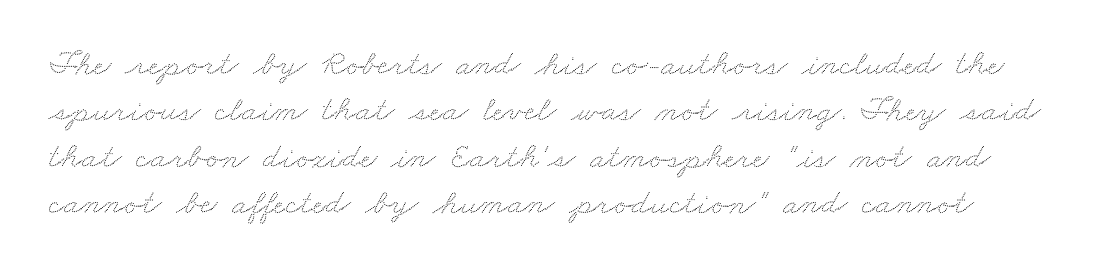
The image shows 36 px wide type; set normal line spacing (1.29x), normal letter spacing, not underlined; low stroke contrast and a small x-height.
